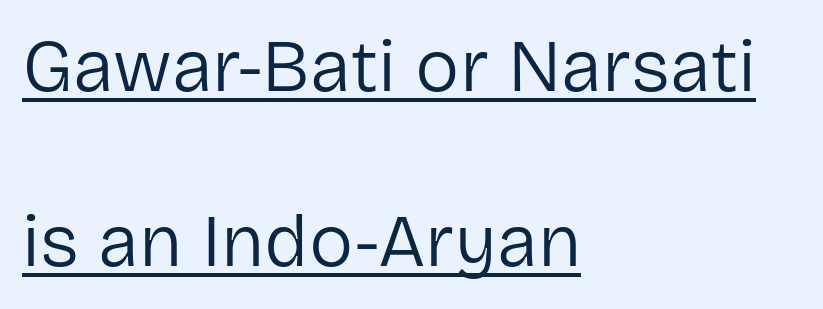
Compared with undecorated copy, this sample adds a rule below the words. Here the designer chose a conventional face with non-uniform glyph widths. Whoever set this chose breathing room over compactness in the vertical rhythm. Heft: none added — not bold.
